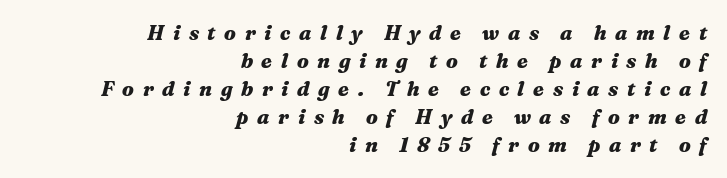
The lines are quadded right. Spacing between characters has been opened up far beyond the box default. Interline gaps are of average width in this sample. Check the space under the baseline: it is left empty.
